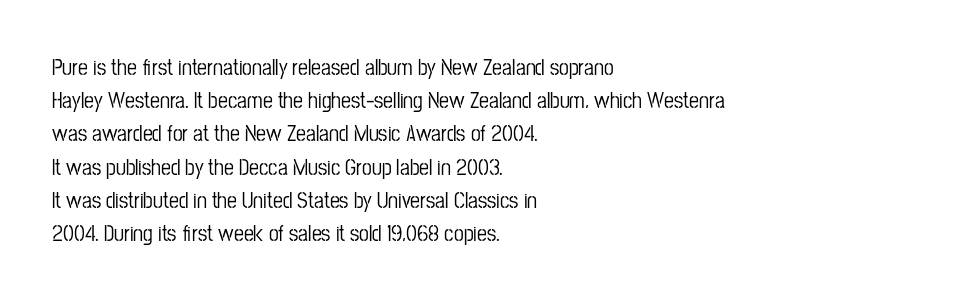
{"italic": "no", "underline": "no", "align": "left", "line_spacing": "normal", "line_spacing_ratio": 1.51, "letter_spacing": "normal", "letter_spacing_em": 0.0, "glyph_px": 22}
